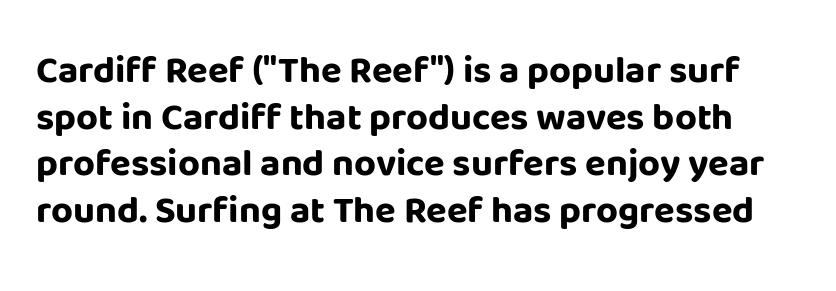
{"serif": "no", "italic": "no", "bold": "yes", "weight": "bold", "width": "normal", "stroke_contrast": "low", "x_height": "large", "monospaced": "no", "underline": "no", "line_spacing_ratio": 1.23, "letter_spacing": "normal", "letter_spacing_em": 0.0, "glyph_px": 38}
